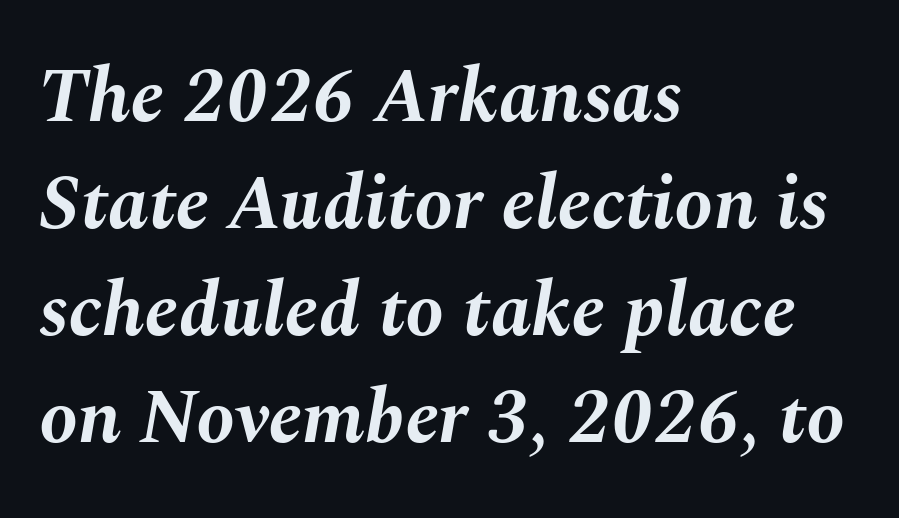
Glyph-to-glyph distance matches everyday printed text. The paragraph has a hard left edge and a soft right edge. The baseline area is clear. Spacing verdict: proportional, widths tailored to each character.
